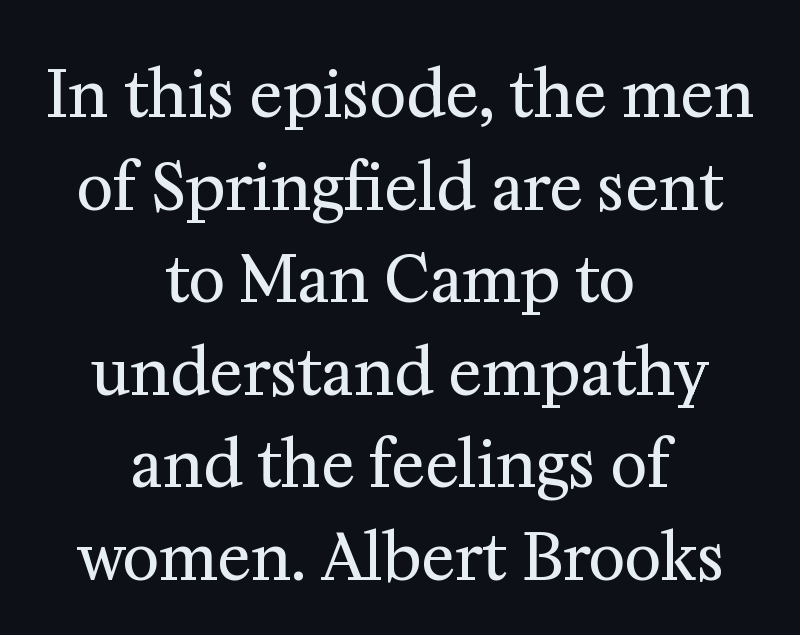
Ink coverage per letter is moderate at most. Character widths vary here, with narrow letters taking less room than wide ones. Check under the words: just untouched page. Does the leading feel generous? No, just average. What stands out about the letter spacing? Nothing — it is the standard amount.
